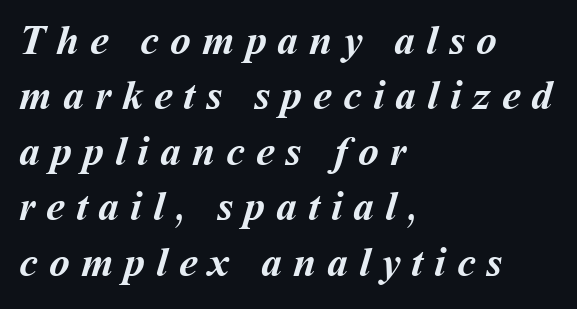
Q: Is the text bold? A: Yes.
Q: Is the text underlined? A: No.
Q: How is the paragraph aligned? A: Left-aligned.
Q: Is the spacing between letters normal or unusually wide? A: Unusually wide.
Q: Is the spacing between lines tight, normal or loose? A: Normal.
Q: Width (condensed, normal, or wide)? A: Normal.
Q: Stroke contrast? A: Medium.
Q: x-height? A: Medium.
Q: Monospaced? A: No.
